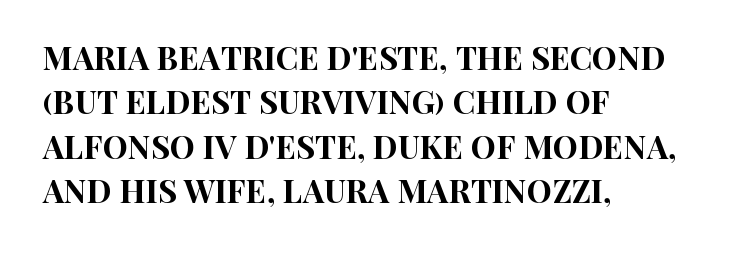
{"serif": "no", "italic": "no", "width": "condensed", "stroke_contrast": "high", "x_height": "large", "monospaced": "no", "underline": "no", "align": "left", "line_spacing": "normal", "line_spacing_ratio": 1.39, "letter_spacing": "normal", "letter_spacing_em": 0.0, "glyph_px": 32}
